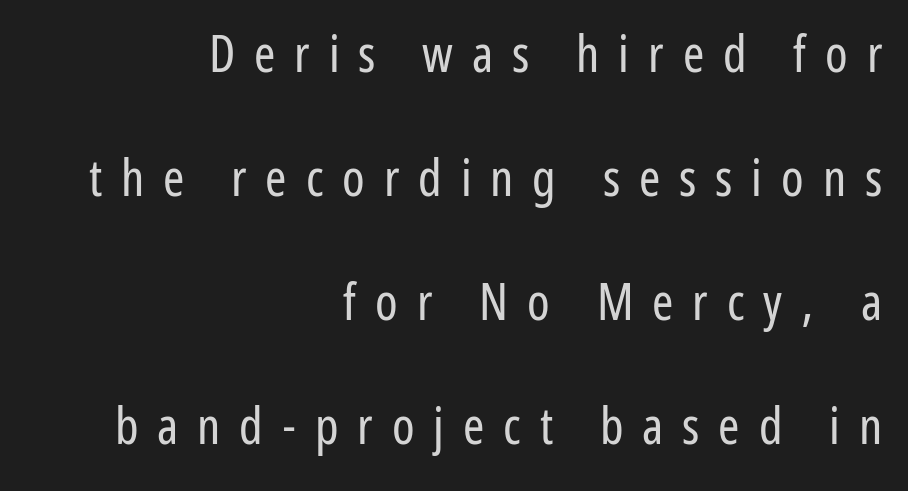
Q: Is the text bold? A: No.
Q: Is the text italic (slanted)? A: No, it is upright.
Q: Is the typeface a serif or a sans-serif typeface? A: Sans-serif.
Q: Is the text underlined? A: No.
Q: How is the paragraph aligned? A: Right-aligned.
Q: Is the spacing between letters normal or unusually wide? A: Unusually wide.
Q: Is the spacing between lines tight, normal or loose? A: Loose.
Q: Width (condensed, normal, or wide)? A: Condensed.
Q: Stroke contrast? A: Low.
Q: x-height? A: Medium.
Q: Monospaced? A: No.
